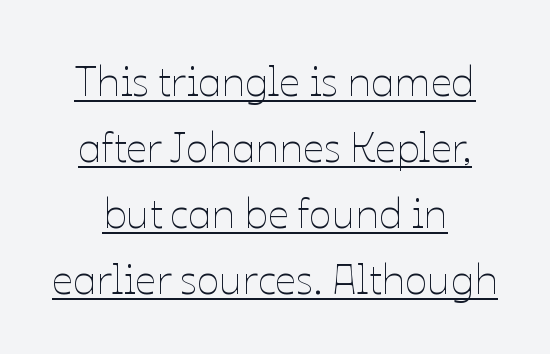
The image shows 42 px thin type, upright; set normal line spacing (1.57x), normal letter spacing, underlined; low stroke contrast and a medium x-height.
